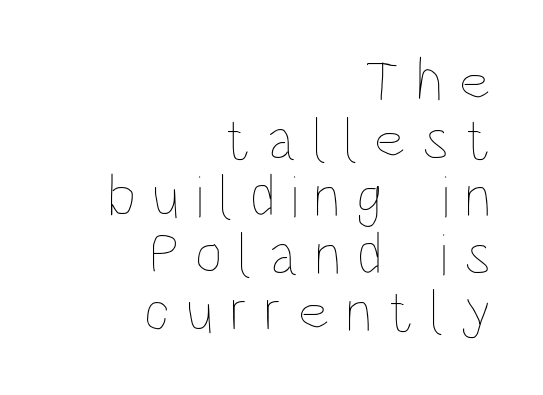
Character widths vary here, with narrow letters taking less room than wide ones. The paragraph shown leans on its right margin. You can tell it's not italic because the verticals are truly vertical. Is the type heavy? It reads as light-to-regular instead. Does extra space separate the letters? Yes, quite a lot of it. In terms of leading, this rendering errs on the cramped side.
